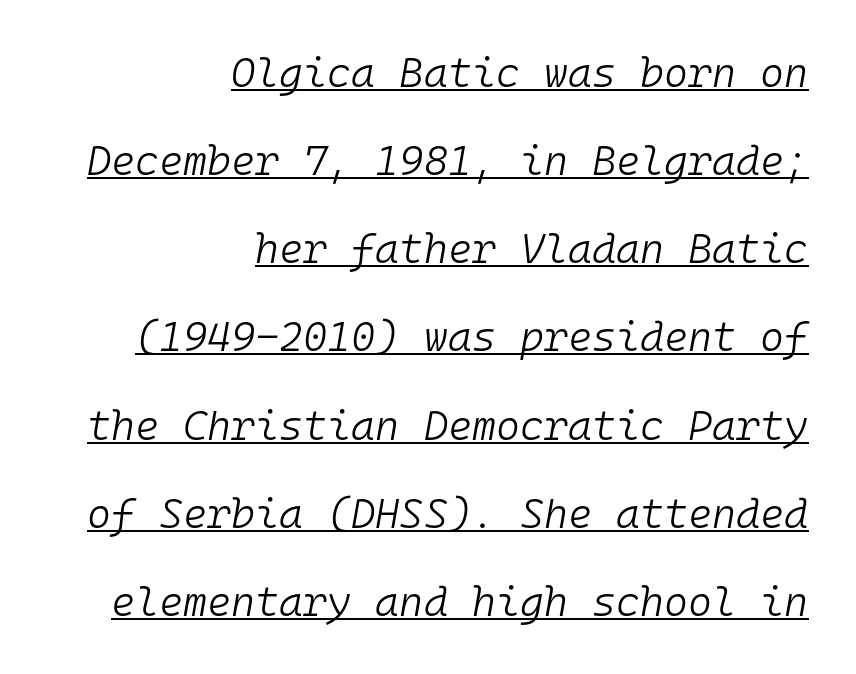
Descenders here cross a horizontal rule under the line. Notice the wide empty band between every row — that's loose leading. Bold? No — there's no thickening of the strokes. The lettering tilts uniformly, giving the passage an italic look. Looks like terminal output: every glyph gets an equal slot.
